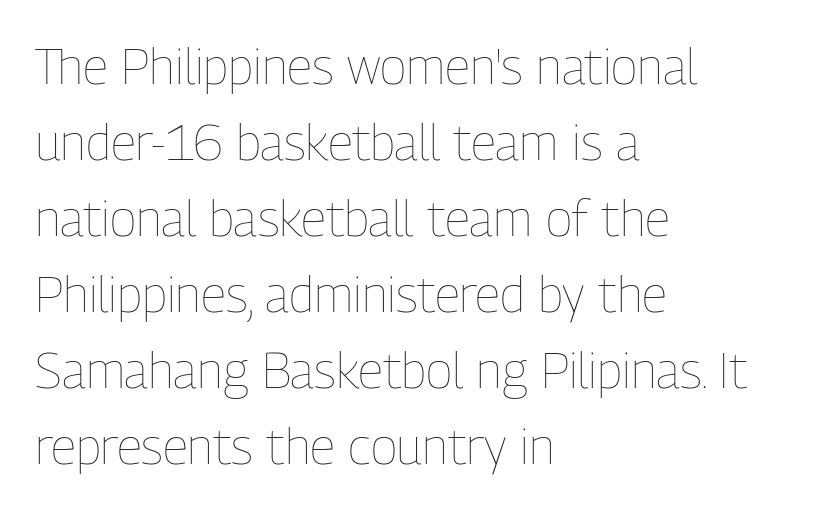
The letterforms sit at book weight or below. A typesetter would call this proportional, since set widths differ per character. Whoever set this chose a conventional vertical rhythm. The string is rendered with underlining switched off. The tracking reads as untouched default to a designer's eye.
